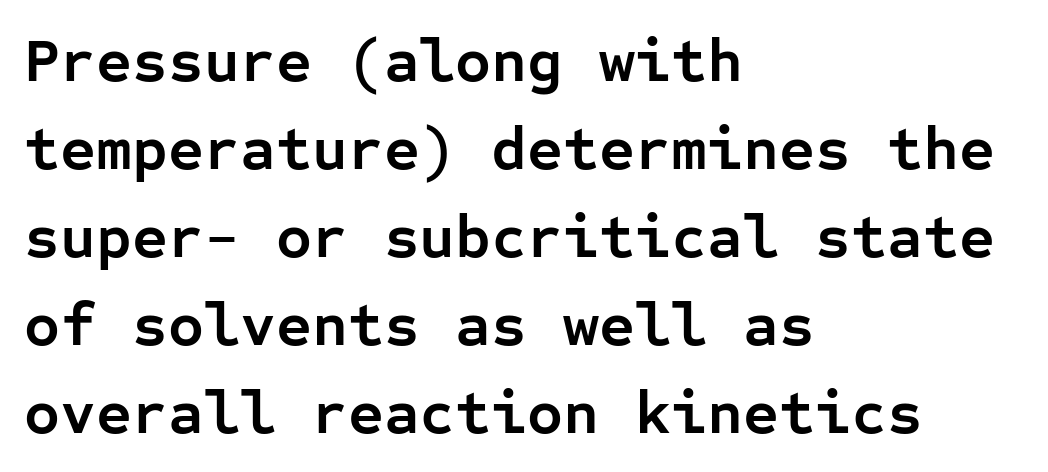
The image shows 62 px semibold sans-serif type, upright, monospaced; set left-aligned, normal line spacing (1.42x), normal letter spacing, not underlined; low stroke contrast and a medium x-height.
